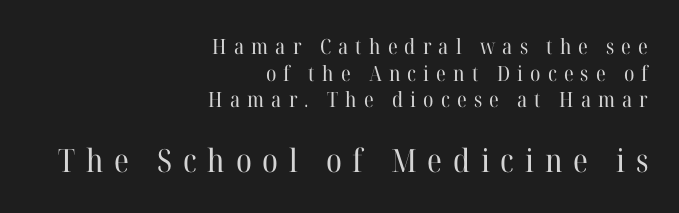
{"serif": "yes", "italic": "no", "bold": "no", "weight": "regular", "width": "normal", "stroke_contrast": "high", "x_height": "medium", "monospaced": "no", "underline": "no", "align": "right", "line_spacing": "normal", "line_spacing_ratio": 1.27, "letter_spacing": "wide", "letter_spacing_em": 0.34, "larger_block": "second", "size_ratio": 1.52, "glyph_px": 32}
